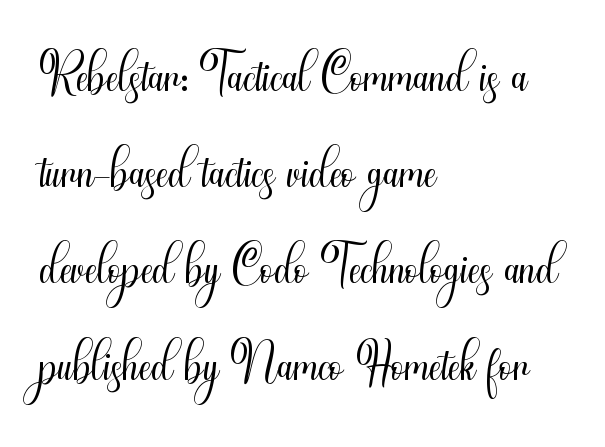
The image shows 77 px light, condensed sans-serif type; set left-aligned, normal line spacing (1.25x), normal letter spacing, not underlined; medium stroke contrast and a small x-height.
